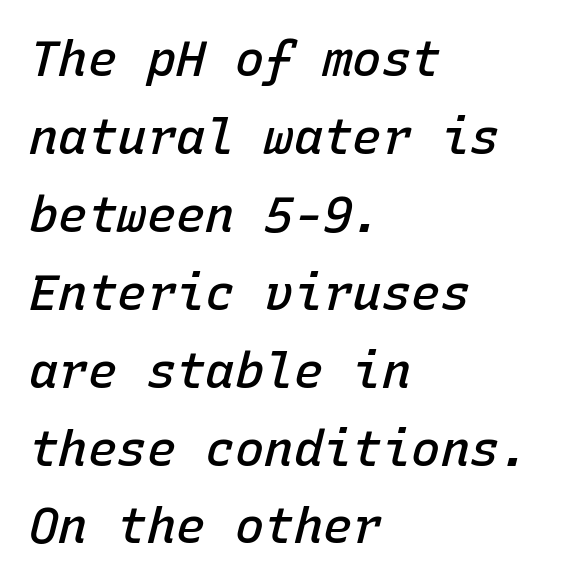
Look at the stroke-to-counter ratio: somewhat heavy, a semibold. Each letter, wide or thin by design, is forced into the same width here. The letterforms sit shoulder to shoulder at normal distance. Rendered with sloped, italic letterforms.
